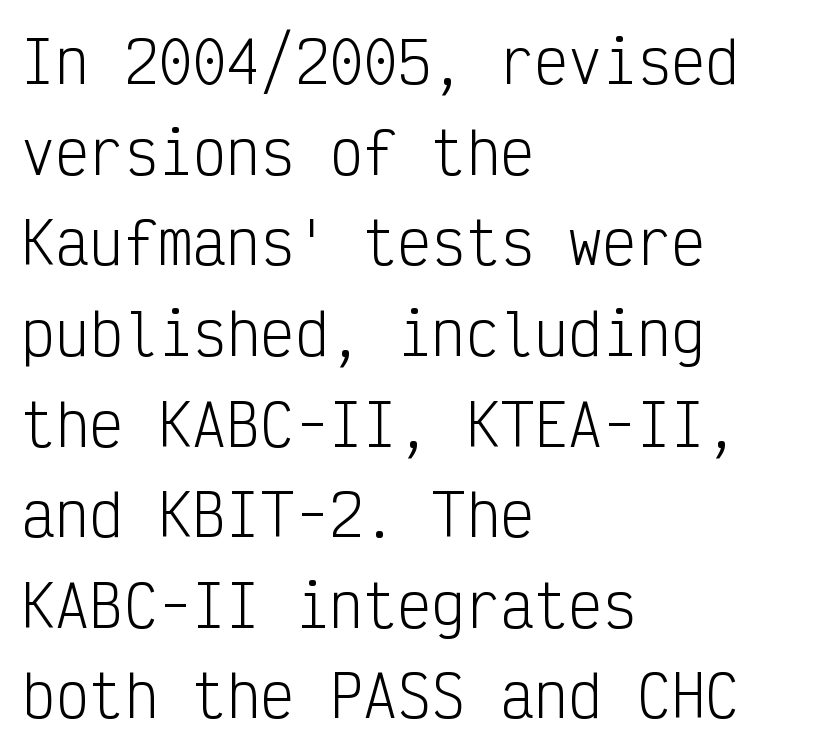
Spacing verdict: monospaced, one width for all characters. This rendering uses left alignment, leaving the right contour irregular. Vertically, the passage feels balanced, rows spaced as you'd expect. Clear beneath every line of the passage. Does the type have serifs? No, each stem ends abruptly. The horizontal fit of the characters is conventional and even.
